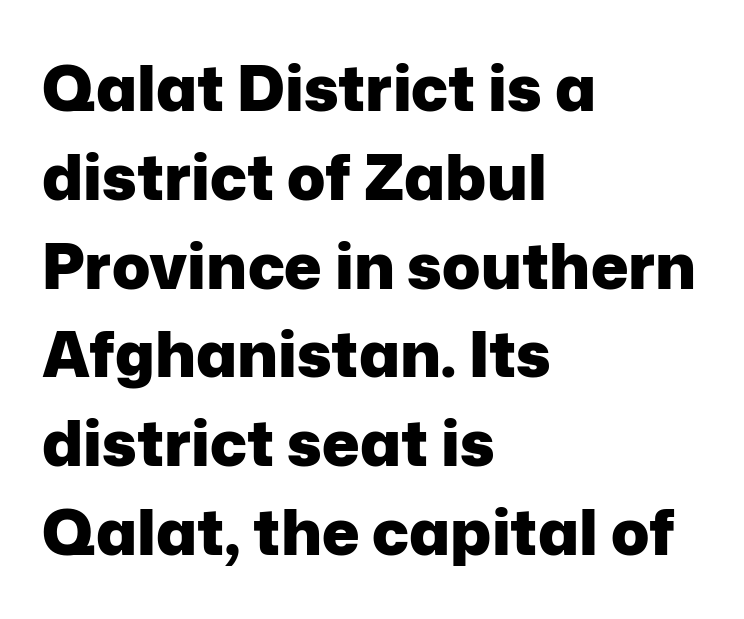
{"serif": "no", "italic": "no", "bold": "yes", "weight": "heavy", "width": "normal", "stroke_contrast": "low", "x_height": "medium", "monospaced": "no", "underline": "no", "align": "left", "line_spacing": "normal", "line_spacing_ratio": 1.41, "letter_spacing": "normal", "letter_spacing_em": 0.0, "glyph_px": 63}
